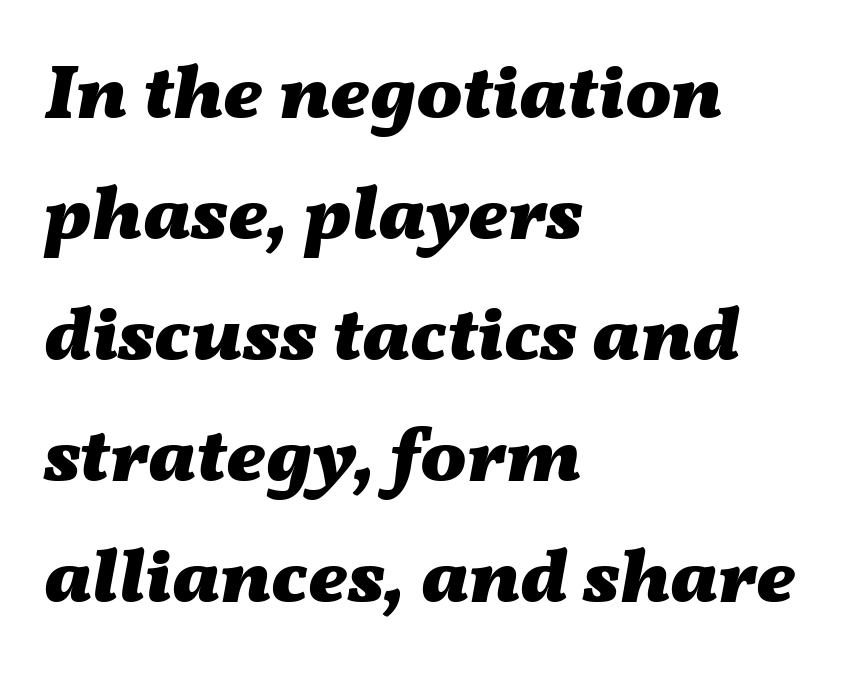
{"italic": "yes", "lean": "right", "slant_degrees": 11, "bold": "yes", "weight": "heavy", "width": "wide", "stroke_contrast": "medium", "x_height": "medium", "monospaced": "no", "underline": "no", "align": "left", "line_spacing": "normal", "line_spacing_ratio": 1.57, "letter_spacing": "normal", "letter_spacing_em": 0.0, "glyph_px": 77}
